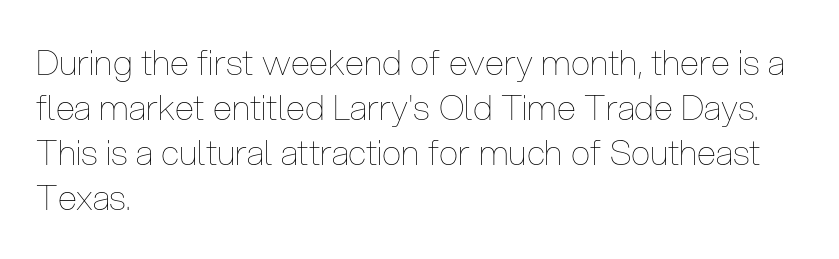
The image shows 35 px thin, condensed type, upright; set left-aligned, normal line spacing (1.29x), normal letter spacing, not underlined; low stroke contrast and a medium x-height.
